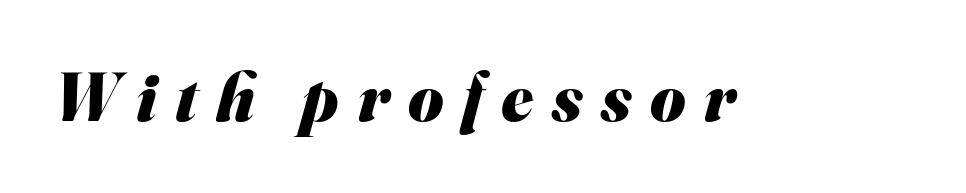
{"serif": "no", "bold": "yes", "weight": "heavy", "width": "normal", "stroke_contrast": "medium", "x_height": "small", "monospaced": "no", "underline": "no", "letter_spacing": "wide", "letter_spacing_em": 0.27, "glyph_px": 68}
